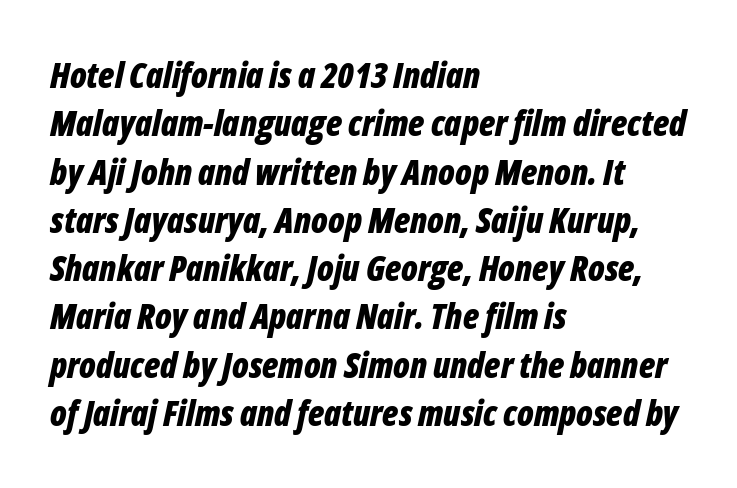
Q: Is the text bold? A: Yes.
Q: Is the text italic (slanted)? A: Yes, it leans right by about 12 degrees.
Q: Is the text underlined? A: No.
Q: How is the paragraph aligned? A: Left-aligned.
Q: Is the spacing between letters normal or unusually wide? A: Normal.
Q: Is the spacing between lines tight, normal or loose? A: Normal.
Q: Width (condensed, normal, or wide)? A: Condensed.
Q: Stroke contrast? A: Low.
Q: x-height? A: Medium.
Q: Monospaced? A: No.
